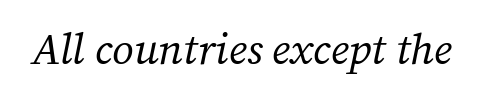
{"serif": "yes", "italic": "yes", "lean": "right", "slant_degrees": 12, "bold": "no", "weight": "regular", "width": "normal", "stroke_contrast": "medium", "x_height": "medium", "monospaced": "no", "underline": "no", "letter_spacing": "normal", "letter_spacing_em": 0.0, "glyph_px": 43}
